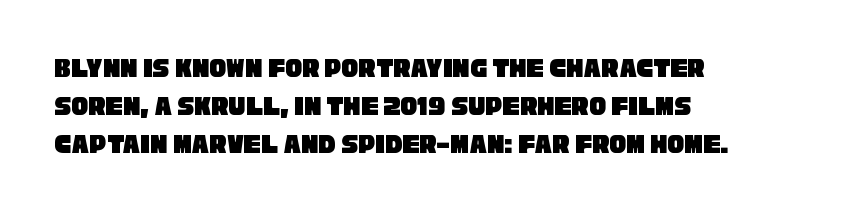
The image shows 28 px condensed sans-serif type; set left-aligned, normal line spacing (1.36x), normal letter spacing, not underlined; low stroke contrast and a large x-height.
